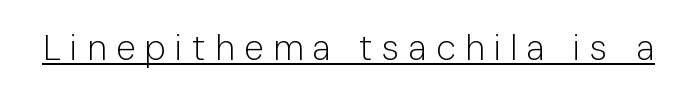
{"serif": "no", "italic": "no", "bold": "no", "weight": "light", "width": "normal", "stroke_contrast": "low", "x_height": "medium", "monospaced": "no", "underline": "yes", "letter_spacing": "wide", "letter_spacing_em": 0.26, "glyph_px": 36}
